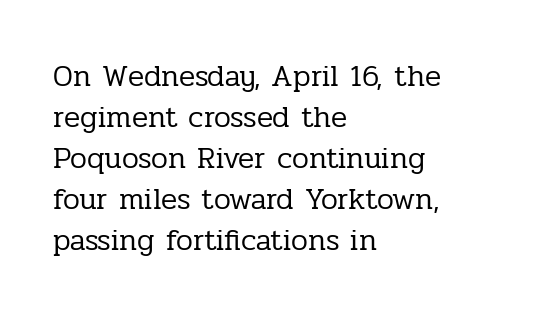
The image shows 30 px regular-weight serif type, upright; set left-aligned, normal line spacing (1.37x), normal letter spacing, not underlined; low stroke contrast and a medium x-height.
